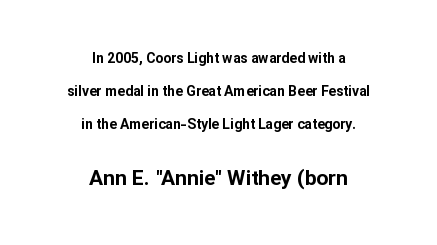
Q: Is the text bold? A: Yes.
Q: Is the text italic (slanted)? A: No, it is upright.
Q: Is the text underlined? A: No.
Q: How is the paragraph aligned? A: Centered.
Q: Is the spacing between letters normal or unusually wide? A: Normal.
Q: Is the spacing between lines tight, normal or loose? A: Loose.
Q: Which block of text is set in a larger size, the first (top) or the second (bottom)? A: The second (bottom) one.
